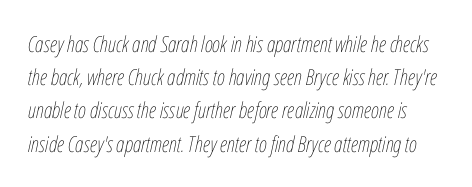
The glyphs look as if they've been sheared to an angle. Each word holds together tightly as a unit, with standard inter-letter gaps. Lines of text with bare space underneath. Stems here are at most as thick as an everyday book face. Is there much room between lines? A standard amount, neither cramped nor airy.
